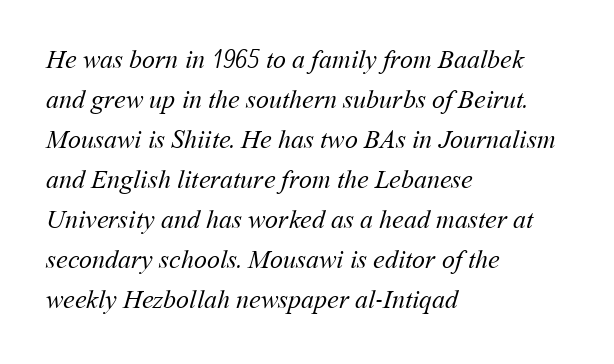
Q: Is the text bold? A: No.
Q: Is the text underlined? A: No.
Q: How is the paragraph aligned? A: Left-aligned.
Q: Is the spacing between letters normal or unusually wide? A: Normal.
Q: Is the spacing between lines tight, normal or loose? A: Normal.
